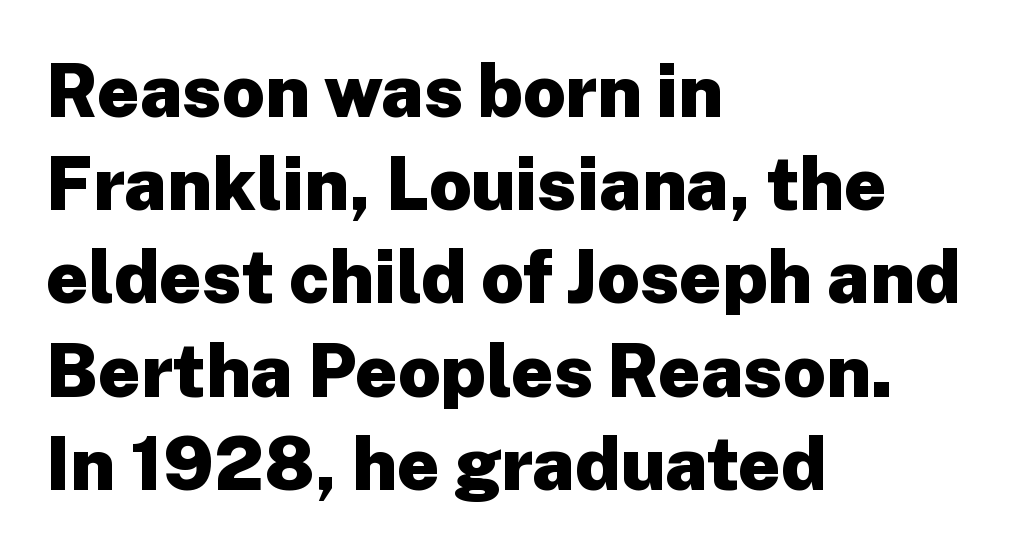
The image shows 74 px heavy sans-serif type, upright; set left-aligned, normal line spacing (1.26x), normal letter spacing, not underlined; low stroke contrast and a medium x-height.
